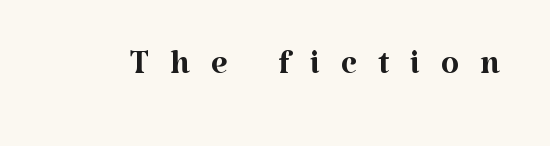
Q: Is the text bold? A: No.
Q: Is the text italic (slanted)? A: No, it is upright.
Q: Is the typeface a serif or a sans-serif typeface? A: Serif.
Q: Is the text underlined? A: No.
Q: Is the spacing between letters normal or unusually wide? A: Unusually wide.
Q: Width (condensed, normal, or wide)? A: Normal.
Q: Stroke contrast? A: Medium.
Q: x-height? A: Medium.
Q: Monospaced? A: No.
